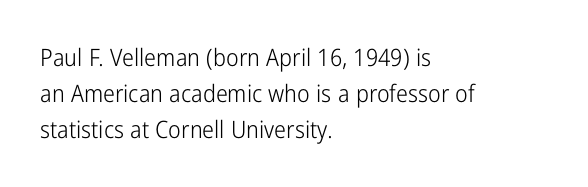
The image shows 24 px text type, upright; set left-aligned, normal line spacing (1.51x), normal letter spacing, not underlined.
